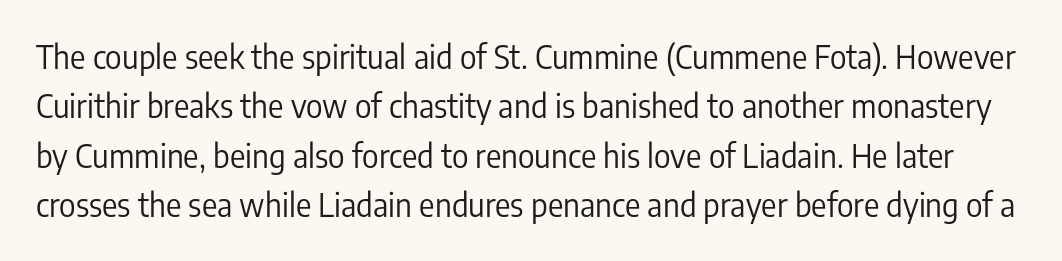
{"serif": "no", "italic": "no", "bold": "no", "weight": "regular", "width": "condensed", "stroke_contrast": "low", "x_height": "medium", "monospaced": "no", "underline": "no", "line_spacing": "normal", "line_spacing_ratio": 1.54, "letter_spacing": "normal", "letter_spacing_em": 0.0, "glyph_px": 32}
